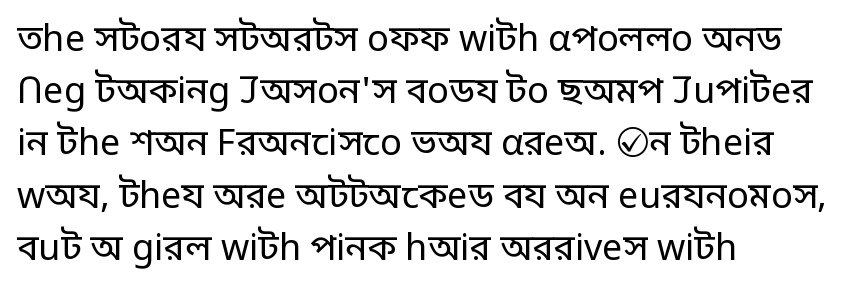
Casual observation: everything's shoved over to the left. Regarding leading, the lines here are spaced in the standard way. This sample has the flowing, uneven cadence of proportional lettering. Grotesque or geometric, the face here clearly has no serifs.
